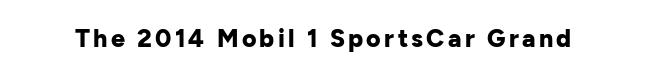
The image shows 25 px bold type, upright; set not underlined.
